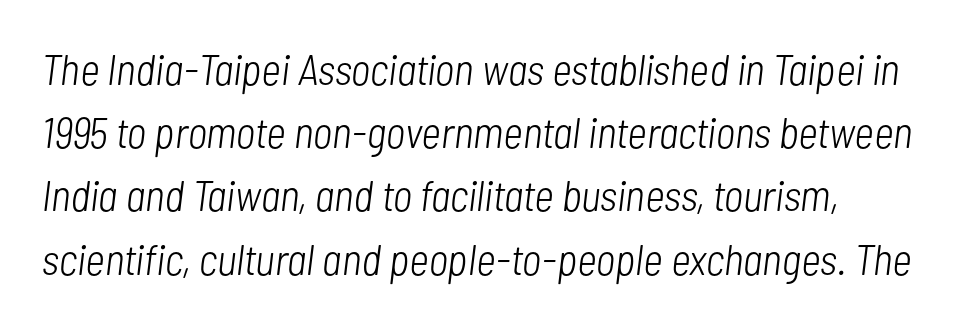
{"italic": "yes", "lean": "right", "slant_degrees": 7, "bold": "no", "weight": "light", "width": "condensed", "stroke_contrast": "low", "x_height": "medium", "monospaced": "no", "underline": "no", "line_spacing": "normal", "line_spacing_ratio": 1.47, "letter_spacing": "normal", "letter_spacing_em": 0.0, "glyph_px": 43}
